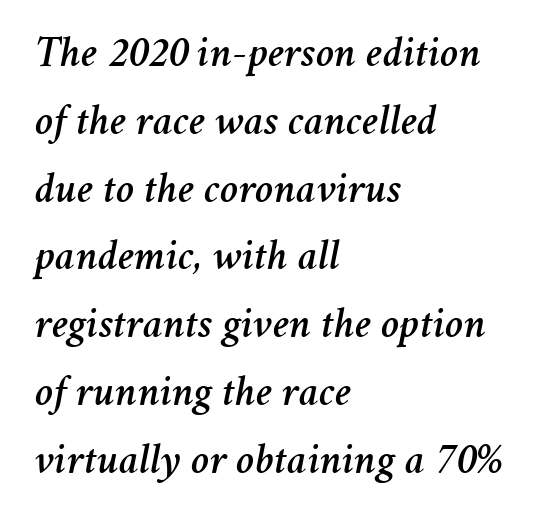
{"italic": "yes", "lean": "right", "slant_degrees": 11, "width": "normal", "stroke_contrast": "medium", "x_height": "medium", "monospaced": "no", "underline": "no", "align": "left", "line_spacing": "normal", "line_spacing_ratio": 1.54, "letter_spacing": "normal", "letter_spacing_em": 0.0, "glyph_px": 44}
